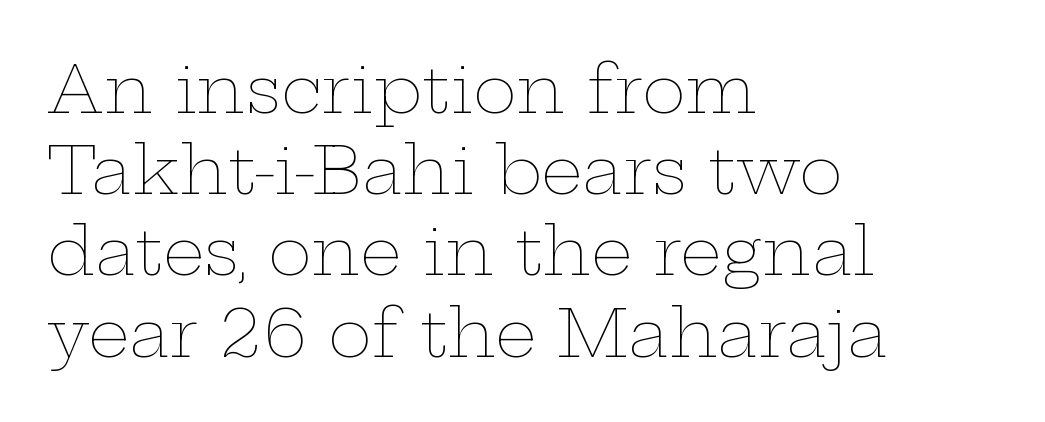
{"italic": "no", "bold": "no", "weight": "thin", "width": "wide", "stroke_contrast": "low", "x_height": "medium", "monospaced": "no", "underline": "no", "align": "left", "line_spacing_ratio": 1.23, "letter_spacing": "normal", "letter_spacing_em": 0.0, "glyph_px": 66}
